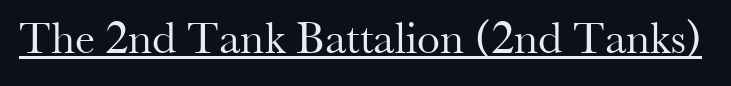
{"serif": "yes", "italic": "no", "bold": "no", "weight": "regular", "width": "normal", "stroke_contrast": "medium", "x_height": "small", "monospaced": "no", "underline": "yes", "letter_spacing": "normal", "letter_spacing_em": 0.0, "glyph_px": 46}
